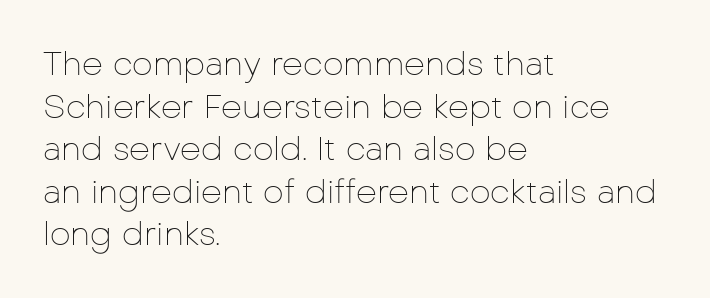
Q: Is the text bold? A: No.
Q: Is the text italic (slanted)? A: No, it is upright.
Q: Is the typeface a serif or a sans-serif typeface? A: Sans-serif.
Q: Is the text underlined? A: No.
Q: How is the paragraph aligned? A: Left-aligned.
Q: Is the spacing between letters normal or unusually wide? A: Normal.
Q: Is the spacing between lines tight, normal or loose? A: Normal.
Q: Width (condensed, normal, or wide)? A: Normal.
Q: Stroke contrast? A: Low.
Q: x-height? A: Medium.
Q: Monospaced? A: No.
